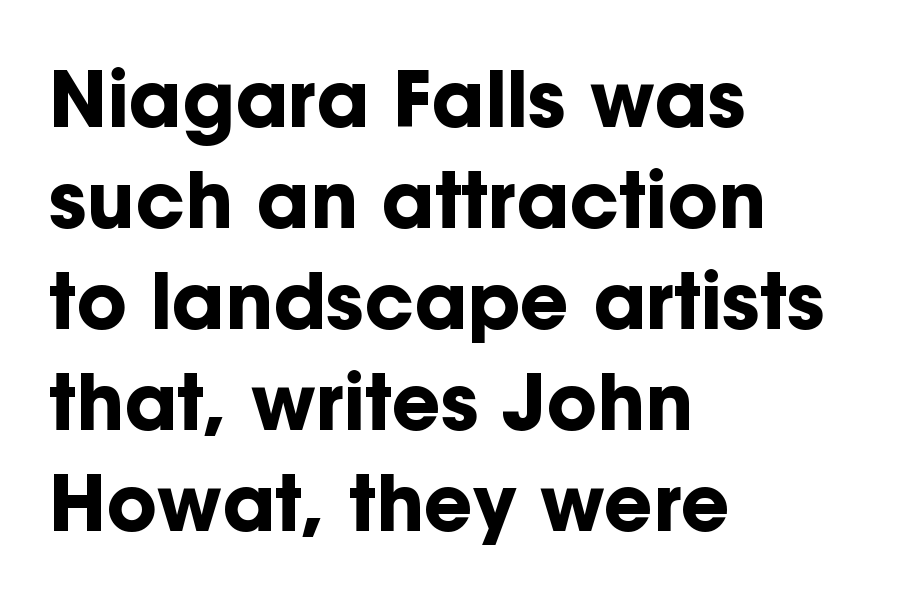
The image shows 76 px bold sans-serif type, upright; set left-aligned, normal line spacing (1.33x), normal letter spacing, not underlined; low stroke contrast and a medium x-height.
